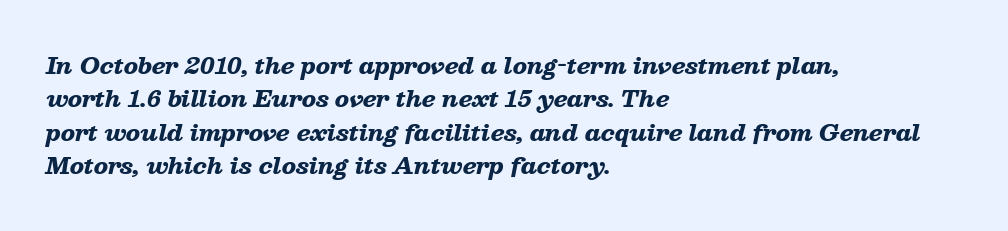
{"italic": "yes", "lean": "right", "slant_degrees": 13, "bold": "yes", "underline": "no", "align": "left", "line_spacing": "normal", "line_spacing_ratio": 1.52, "letter_spacing": "normal", "letter_spacing_em": 0.0, "glyph_px": 22}
